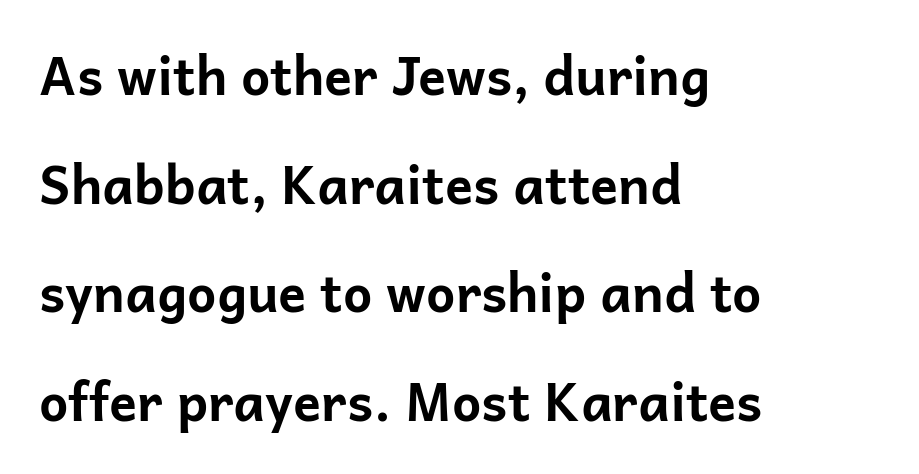
The image shows 52 px bold sans-serif type, upright; set left-aligned, loose line spacing (2.09x), normal letter spacing, not underlined; low stroke contrast and a medium x-height.
